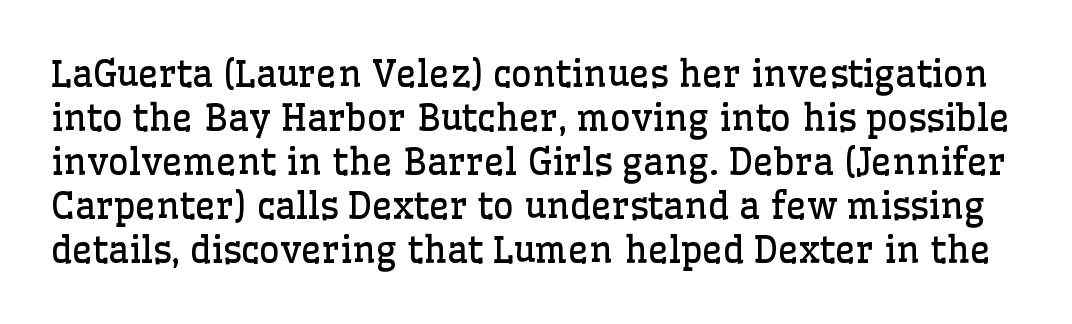
Each letter's strokes conclude with small projecting serifs. Weight: not bold — regular or lighter. You could not count columns in this text — the font is proportionally spaced. Descender tails drop into unmarked territory.
